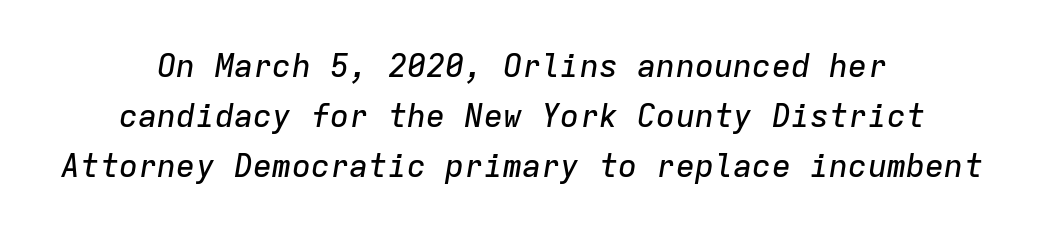
The lines sit at an ordinary, default distance from one another. The horizontal fit of the characters is conventional and even. The typesetter chose a symmetrical, centered arrangement here. Note the uniform advance width — an 'i' takes as much space as an 'm'. Quick note: underline off.
